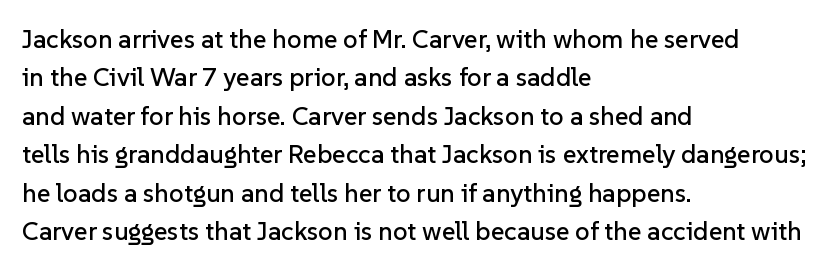
Q: Is the text italic (slanted)? A: No, it is upright.
Q: Is the text underlined? A: No.
Q: How is the paragraph aligned? A: Left-aligned.
Q: Is the spacing between letters normal or unusually wide? A: Normal.
Q: Is the spacing between lines tight, normal or loose? A: Normal.
